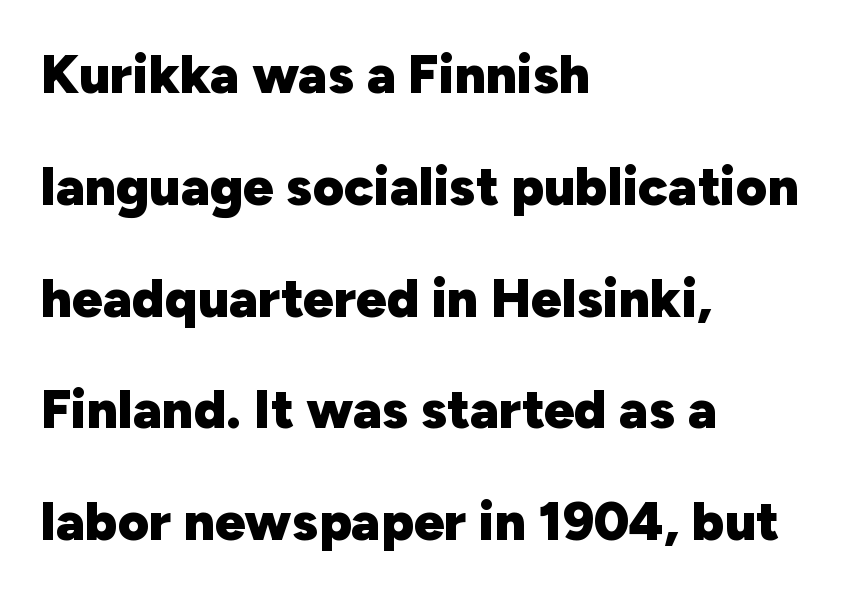
Heavy-handed strokes throughout: this text is bold. This block would shrink considerably if given ordinary leading; it's expanded now. Font category for this specimen: sans-serif. Alignment: flush left.
